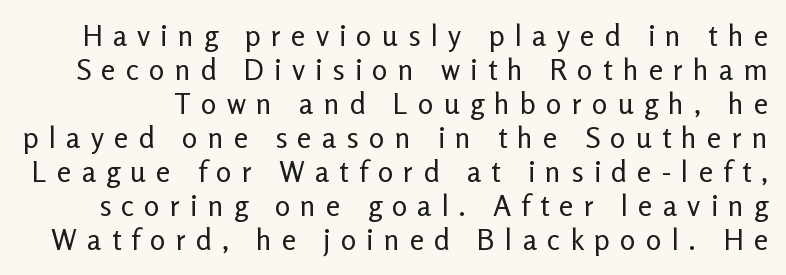
The image shows 29 px regular-weight sans-serif type, upright; set line spacing 1.17x, unusually wide letter spacing (+0.35 em), not underlined; low stroke contrast and a medium x-height.
